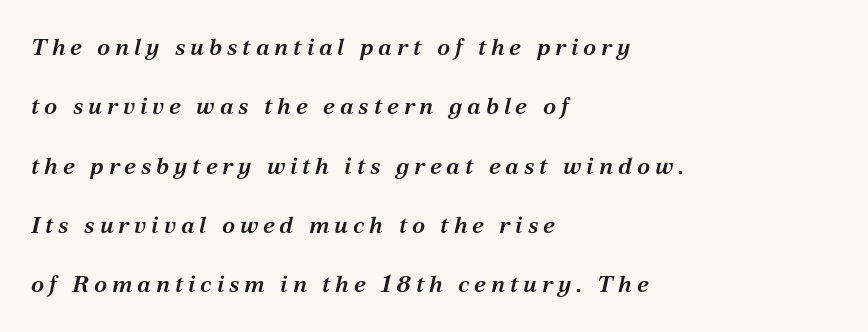
Heft: intermediate — a semibold. Slanted lettering throughout. Is the block centered? No — it sits flush against the left margin. Whoever set this chose breathing room over compactness in the vertical rhythm. The space beneath each line is pristine and unruled. Tracking value appears strongly positive — letters spread wide.
